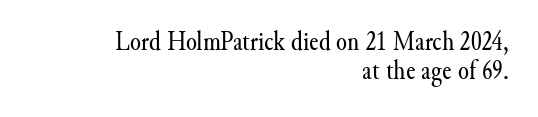
Style check: upright. Quick note: underline off. Every row of glyphs terminates at an identical x-position on the right. Character widths vary here, with narrow letters taking less room than wide ones. Rows of type sit shoulder to shoulder in the vertical direction. The face used here is rendered with its standard letterfit.
